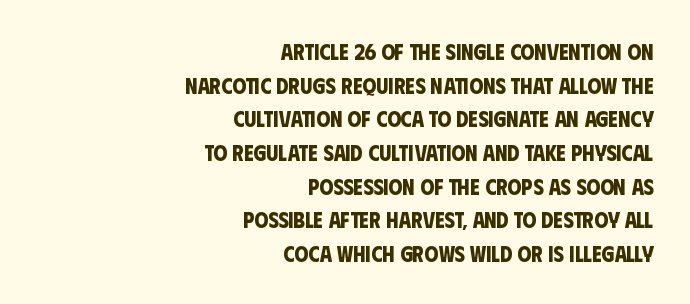
The designer left line spacing at the default. Line ends are locked; line starts wander. Rule under the text: the space is simply empty. This is heavy type, rendered in bold. Each word holds together tightly as a unit, with standard inter-letter gaps.
